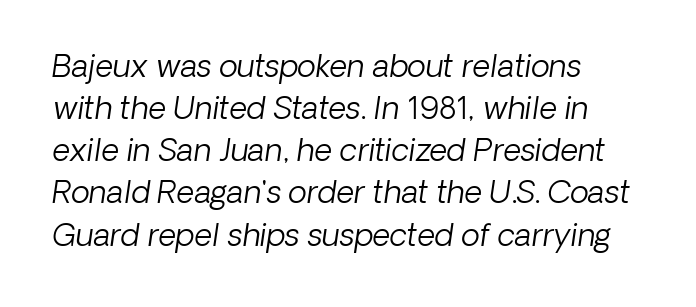
{"serif": "no", "bold": "no", "weight": "light", "width": "normal", "stroke_contrast": "low", "x_height": "medium", "monospaced": "no", "underline": "no", "align": "left", "line_spacing": "normal", "line_spacing_ratio": 1.36, "letter_spacing": "normal", "letter_spacing_em": 0.0, "glyph_px": 31}
